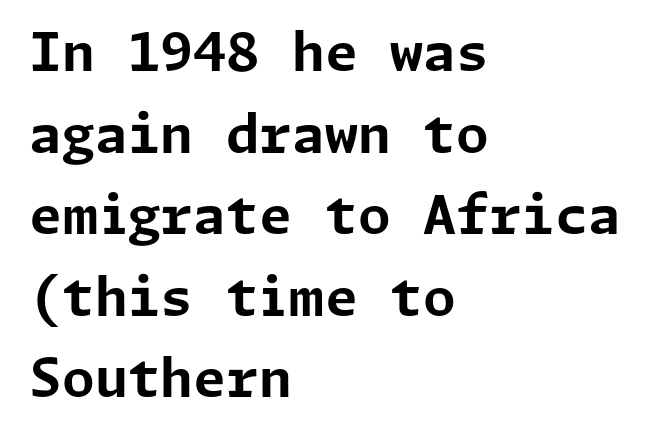
{"serif": "no", "italic": "no", "bold": "yes", "weight": "bold", "width": "normal", "stroke_contrast": "low", "x_height": "medium", "underline": "no", "align": "left", "line_spacing": "normal", "line_spacing_ratio": 1.54, "letter_spacing": "normal", "letter_spacing_em": 0.0, "glyph_px": 53}
